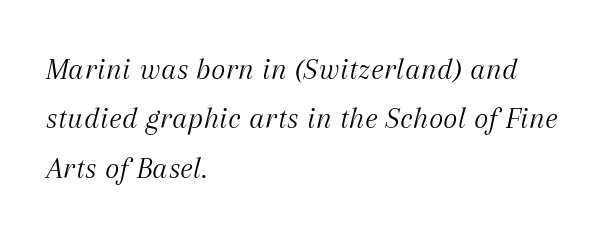
The image shows 31 px light serif type, italic (leaning right); set left-aligned, normal line spacing (1.59x), normal letter spacing, not underlined; medium stroke contrast and a medium x-height.
